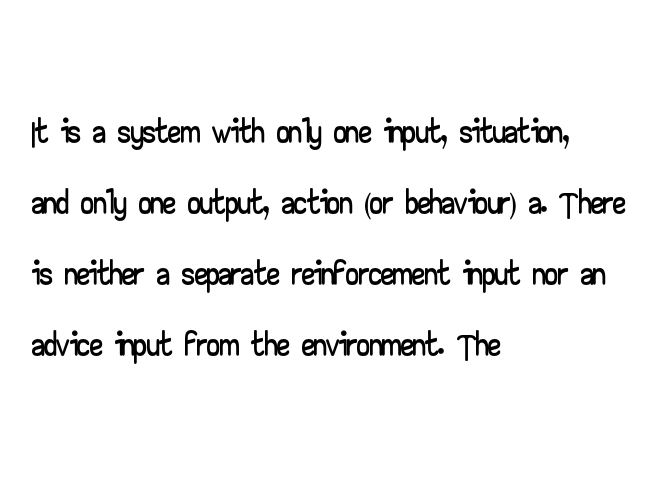
Q: Is the text italic (slanted)? A: No, it is upright.
Q: Is the typeface a serif or a sans-serif typeface? A: Sans-serif.
Q: Is the text underlined? A: No.
Q: How is the paragraph aligned? A: Left-aligned.
Q: Is the spacing between letters normal or unusually wide? A: Normal.
Q: Is the spacing between lines tight, normal or loose? A: Normal.
Q: Width (condensed, normal, or wide)? A: Wide.
Q: Stroke contrast? A: Low.
Q: x-height? A: Small.
Q: Monospaced? A: No.
